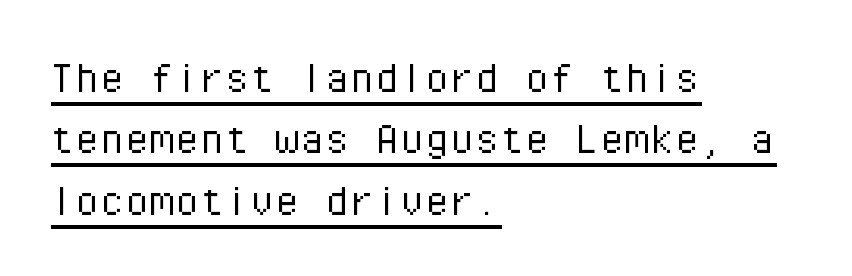
Q: Is the text bold? A: No.
Q: Is the text italic (slanted)? A: No, it is upright.
Q: Is the typeface a serif or a sans-serif typeface? A: Sans-serif.
Q: Is the text underlined? A: Yes.
Q: How is the paragraph aligned? A: Left-aligned.
Q: Is the spacing between letters normal or unusually wide? A: Normal.
Q: Width (condensed, normal, or wide)? A: Normal.
Q: Stroke contrast? A: Low.
Q: x-height? A: Medium.
Q: Monospaced? A: Yes.
